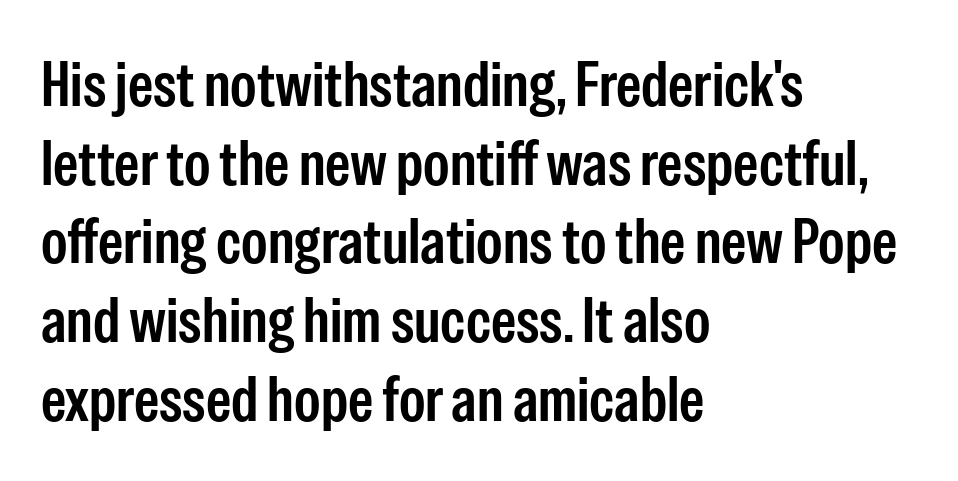
Look at the tracking — it's just the regular setting, nothing added. Looks like regular typesetting: each glyph gets only the width it needs. Is this a sans? Yes — the strokes have no serifs. Descender tails drop into unmarked territory.
